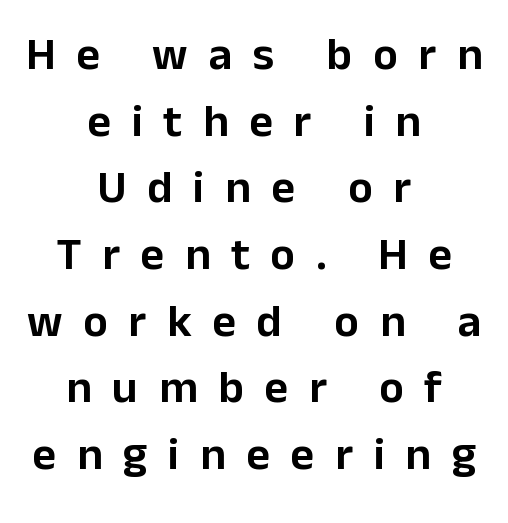
{"serif": "no", "italic": "no", "width": "normal", "stroke_contrast": "low", "x_height": "medium", "monospaced": "no", "underline": "no", "align": "center", "line_spacing": "normal", "line_spacing_ratio": 1.45, "letter_spacing": "wide", "letter_spacing_em": 0.45, "glyph_px": 46}
